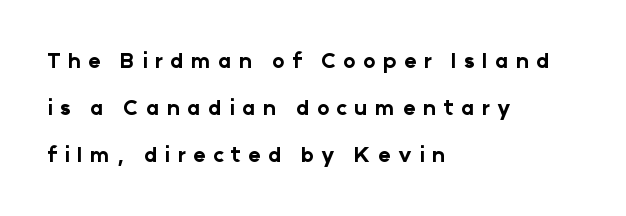
Q: Is the text bold? A: Yes.
Q: Is the text italic (slanted)? A: No, it is upright.
Q: Is the text underlined? A: No.
Q: How is the paragraph aligned? A: Left-aligned.
Q: Is the spacing between letters normal or unusually wide? A: Unusually wide.
Q: Is the spacing between lines tight, normal or loose? A: Loose.
